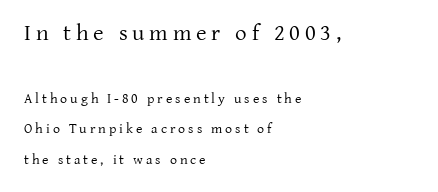
{"italic": "no", "bold": "no", "underline": "no", "align": "left", "line_spacing": "loose", "line_spacing_ratio": 2.18, "letter_spacing": "wide", "letter_spacing_em": 0.21, "larger_block": "first", "size_ratio": 1.64, "glyph_px": 23}
